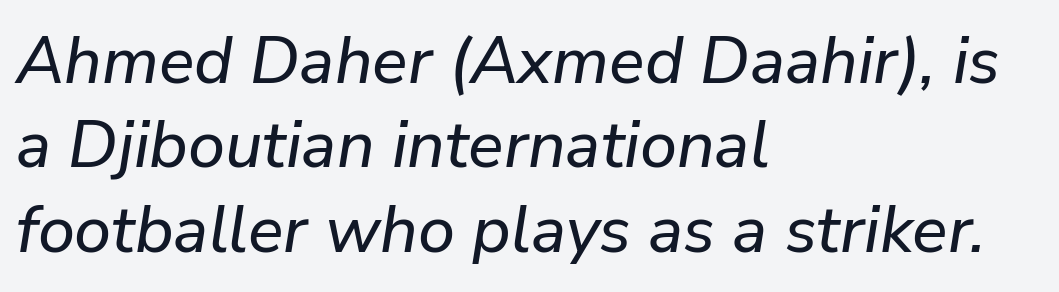
{"italic": "yes", "lean": "right", "slant_degrees": 9, "width": "normal", "stroke_contrast": "low", "x_height": "medium", "monospaced": "no", "underline": "no", "align": "left", "line_spacing": "normal", "line_spacing_ratio": 1.28, "letter_spacing": "normal", "letter_spacing_em": 0.0, "glyph_px": 66}
